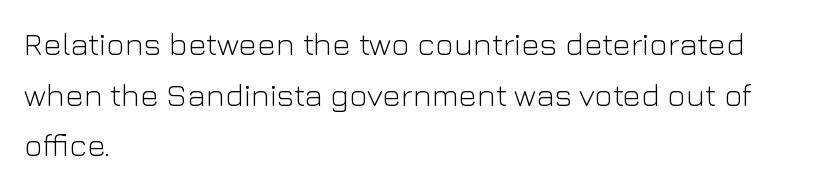
The image shows 32 px light sans-serif type, upright; set left-aligned, normal line spacing (1.58x), normal letter spacing, not underlined; low stroke contrast and a medium x-height.
